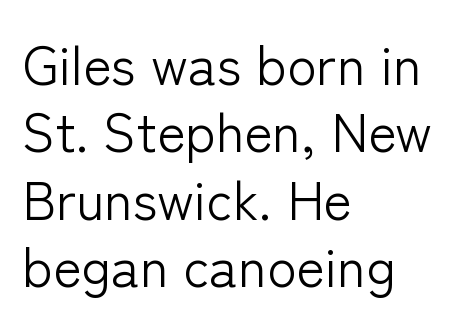
Each letter keeps its own natural width here, so spacing adapts to shape. Characters follow at the spacing the type designer built in. Summary of vertical rhythm: regular, with standard interline spacing. Only glyphs here, with clear space below each row.
